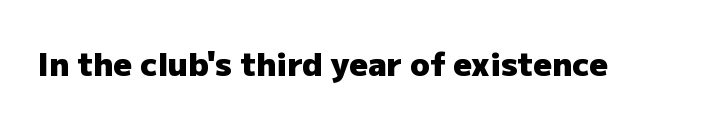
The image shows 32 px heavy sans-serif type, upright; set normal letter spacing, not underlined; low stroke contrast and a medium x-height.
